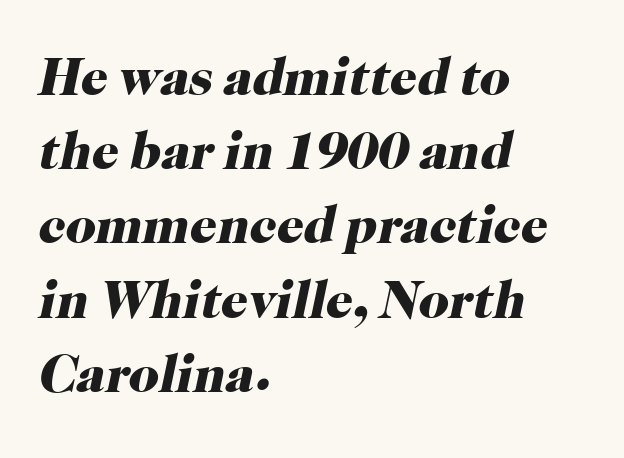
{"serif": "yes", "italic": "yes", "lean": "right", "slant_degrees": 12, "bold": "yes", "weight": "heavy", "width": "normal", "stroke_contrast": "high", "x_height": "medium", "monospaced": "no", "underline": "no", "align": "left", "line_spacing": "normal", "line_spacing_ratio": 1.4, "letter_spacing": "normal", "letter_spacing_em": 0.0, "glyph_px": 53}
